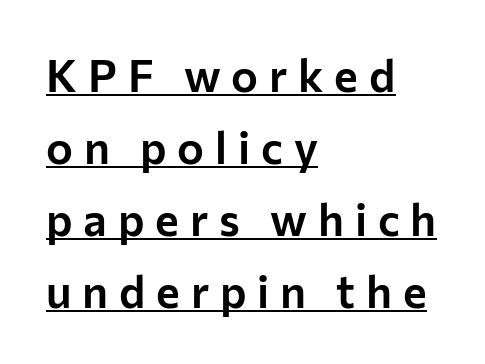
{"serif": "no", "italic": "no", "width": "normal", "stroke_contrast": "low", "x_height": "medium", "monospaced": "no", "underline": "yes", "align": "left", "line_spacing": "normal", "line_spacing_ratio": 1.6, "letter_spacing": "wide", "letter_spacing_em": 0.24, "glyph_px": 45}
